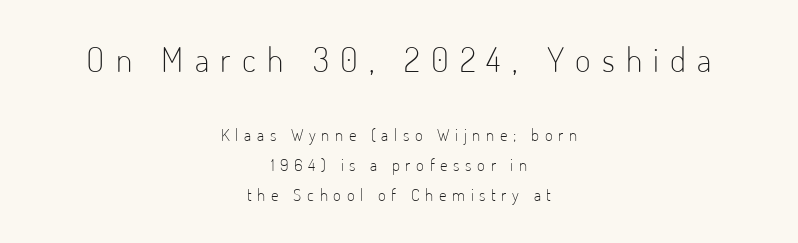
{"serif": "no", "italic": "no", "bold": "no", "weight": "light", "width": "condensed", "stroke_contrast": "low", "x_height": "small", "monospaced": "no", "underline": "no", "align": "center", "line_spacing_ratio": 1.74, "letter_spacing": "wide", "letter_spacing_em": 0.33, "larger_block": "first", "size_ratio": 2.0, "glyph_px": 34}
